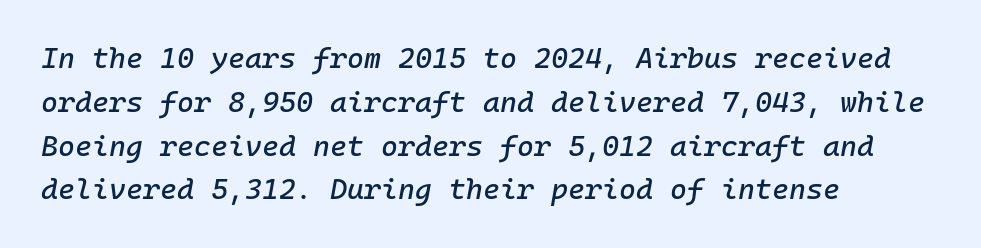
The passage shown has conventional tracking throughout. Line spacing here is normal. Caption: multi-line text, flush left, ragged right. The passage shown is typed in a monospace face where columns stay perfectly aligned.
